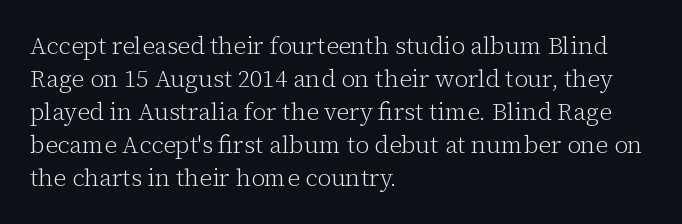
Q: Is the text bold? A: No.
Q: Is the text italic (slanted)? A: No, it is upright.
Q: Is the text underlined? A: No.
Q: How is the paragraph aligned? A: Left-aligned.
Q: Is the spacing between letters normal or unusually wide? A: Normal.
Q: Is the spacing between lines tight, normal or loose? A: Normal.
